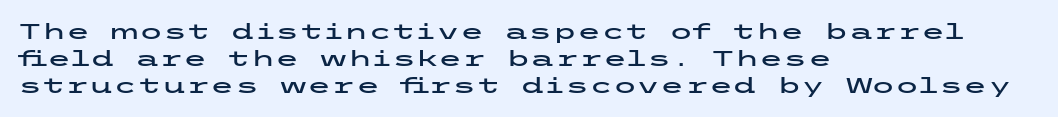
The horizontal fit of the characters is conventional and even. The typesetter chose a ragged-right arrangement here. Upright lettering throughout. The specimen omits any rule beneath the text block's lines.
